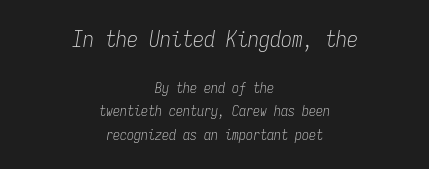
Q: Is the text bold? A: No.
Q: Is the text italic (slanted)? A: Yes, it leans right by about 9 degrees.
Q: Is the text underlined? A: No.
Q: How is the paragraph aligned? A: Centered.
Q: Is the spacing between letters normal or unusually wide? A: Normal.
Q: Is the spacing between lines tight, normal or loose? A: Normal.
Q: Which block of text is set in a larger size, the first (top) or the second (bottom)? A: The first (top) one.
